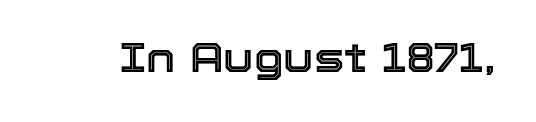
{"italic": "no", "width": "normal", "x_height": "medium", "monospaced": "no", "underline": "no", "letter_spacing": "normal", "letter_spacing_em": 0.0, "glyph_px": 41}
